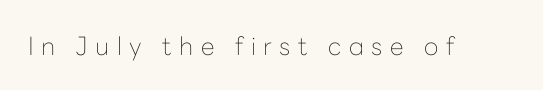
The image shows 25 px text type, upright; set unusually wide letter spacing (+0.3 em), not underlined.
